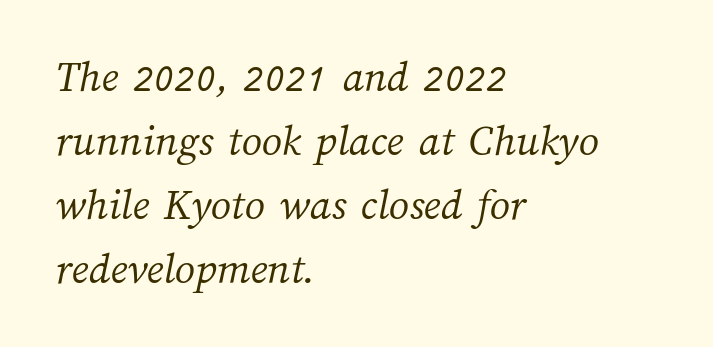
{"bold": "no", "weight": "light", "width": "normal", "stroke_contrast": "medium", "x_height": "medium", "monospaced": "no", "underline": "no", "align": "left", "line_spacing": "normal", "line_spacing_ratio": 1.42, "letter_spacing": "normal", "letter_spacing_em": 0.0, "glyph_px": 45}
